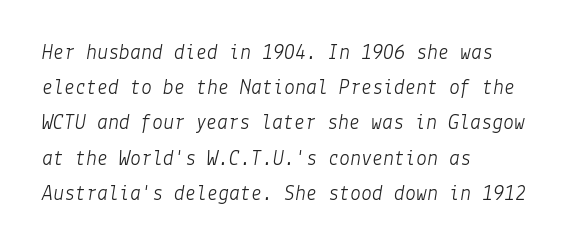
The image shows 22 px text type, italic (leaning right); set left-aligned, normal line spacing (1.6x), normal letter spacing, not underlined.
